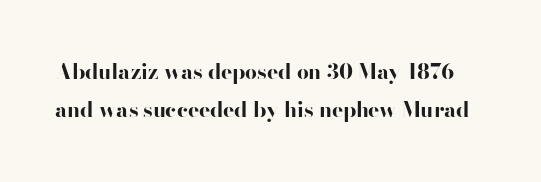
Q: Is the text bold? A: Yes.
Q: Is the text italic (slanted)? A: No, it is upright.
Q: Is the text underlined? A: No.
Q: Is the spacing between letters normal or unusually wide? A: Normal.
